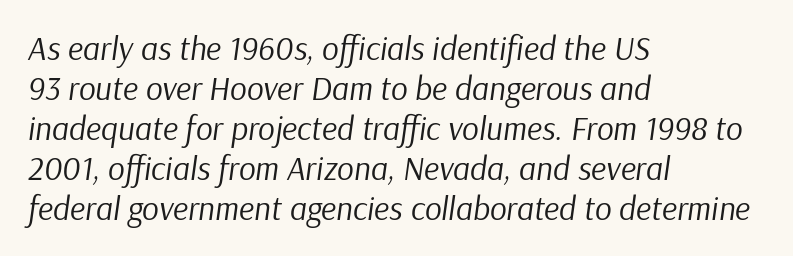
The image shows 33 px regular-weight type, italic (leaning right); set left-aligned, line spacing 1.21x, normal letter spacing, not underlined; low stroke contrast and a medium x-height.
